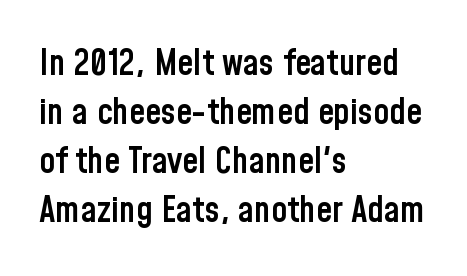
{"serif": "no", "italic": "no", "bold": "semi", "weight": "semibold", "width": "condensed", "stroke_contrast": "low", "x_height": "medium", "monospaced": "no", "underline": "no", "align": "left", "line_spacing": "normal", "line_spacing_ratio": 1.36, "letter_spacing": "normal", "letter_spacing_em": 0.0, "glyph_px": 36}
